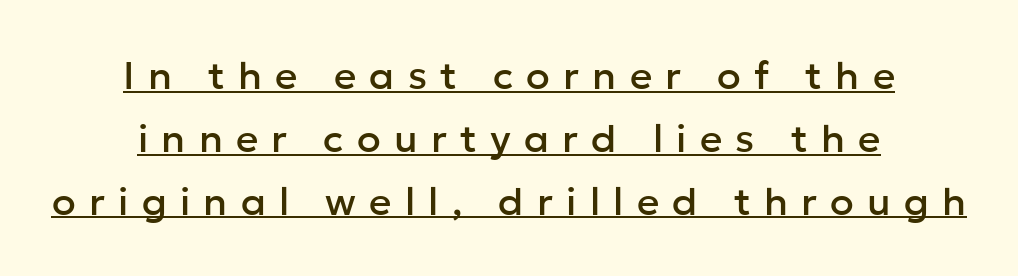
Q: Is the text italic (slanted)? A: No, it is upright.
Q: Is the typeface a serif or a sans-serif typeface? A: Sans-serif.
Q: Is the text underlined? A: Yes.
Q: How is the paragraph aligned? A: Centered.
Q: Is the spacing between letters normal or unusually wide? A: Unusually wide.
Q: Is the spacing between lines tight, normal or loose? A: Normal.
Q: Width (condensed, normal, or wide)? A: Normal.
Q: Stroke contrast? A: Low.
Q: x-height? A: Medium.
Q: Monospaced? A: No.
